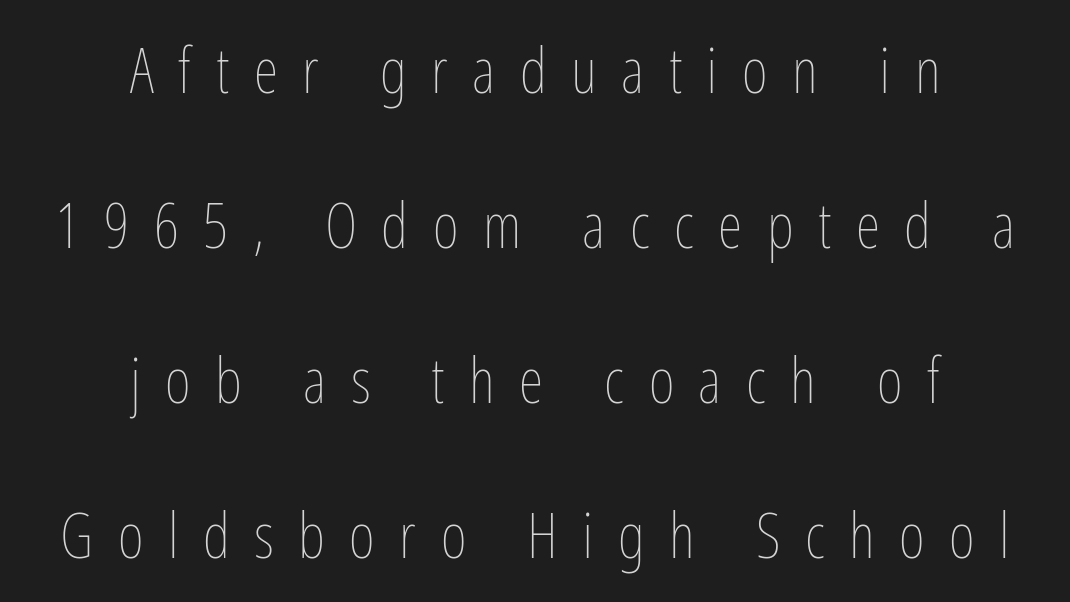
Q: Is the text bold? A: No.
Q: Is the text italic (slanted)? A: No, it is upright.
Q: Is the text underlined? A: No.
Q: How is the paragraph aligned? A: Centered.
Q: Is the spacing between letters normal or unusually wide? A: Unusually wide.
Q: Is the spacing between lines tight, normal or loose? A: Loose.
Q: Width (condensed, normal, or wide)? A: Condensed.
Q: Stroke contrast? A: Low.
Q: x-height? A: Medium.
Q: Monospaced? A: No.
